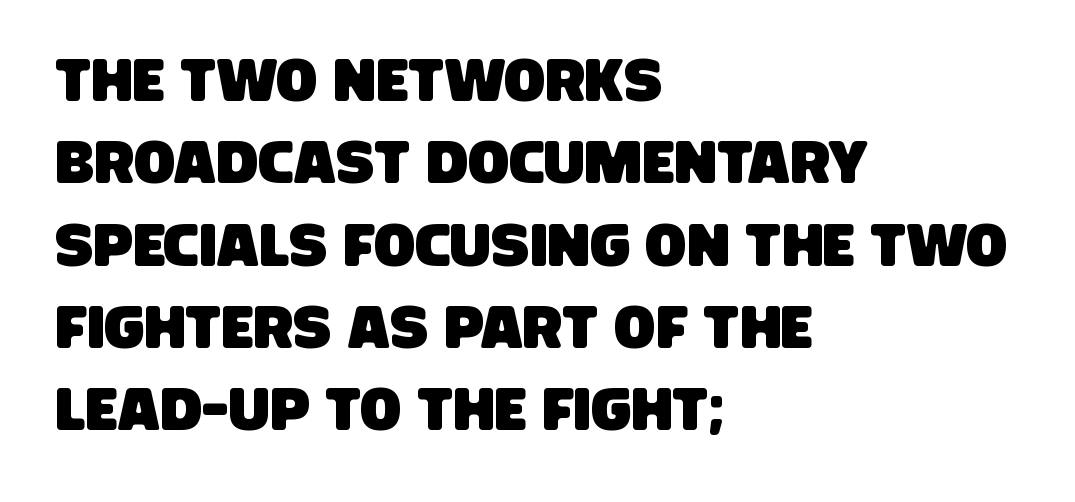
Q: Is the typeface a serif or a sans-serif typeface? A: Sans-serif.
Q: Is the text underlined? A: No.
Q: How is the paragraph aligned? A: Left-aligned.
Q: Is the spacing between letters normal or unusually wide? A: Normal.
Q: Is the spacing between lines tight, normal or loose? A: Normal.
Q: Width (condensed, normal, or wide)? A: Condensed.
Q: Stroke contrast? A: Low.
Q: x-height? A: Large.
Q: Monospaced? A: No.
